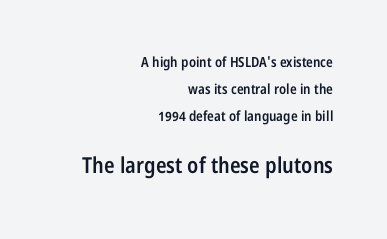
I'd describe the lettering as semibold — firm but not a full bold. The typesetter chose a ragged-left arrangement here. Horizontal bands of white between lines are thick stripes. The passage shown begins with its smaller block and ends with its larger one. Honestly, the letter spacing is just normal — you wouldn't notice it. Upright lettering throughout.
